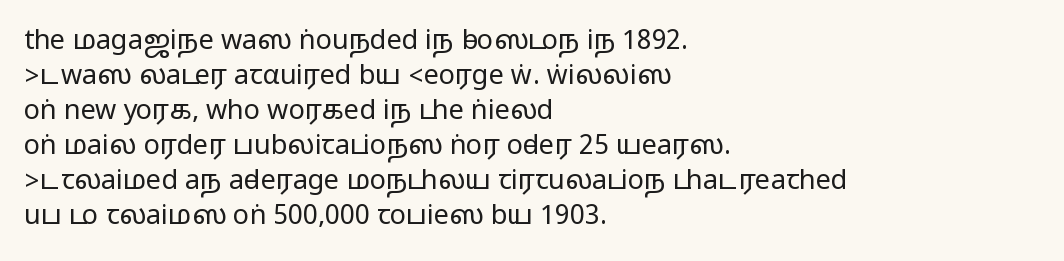
In CSS terms this would be text-align: left. Does the lettering tilt? It doesn't — this is upright. The strip under each line holds only bare page. Each word holds together tightly as a unit, with standard inter-letter gaps. These lines sit exactly where default settings would place them.
